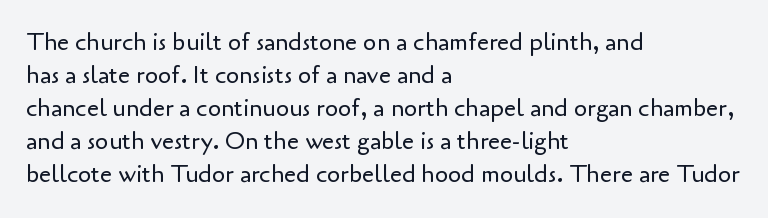
Q: Is the text bold? A: No.
Q: Is the text italic (slanted)? A: No, it is upright.
Q: Is the text underlined? A: No.
Q: How is the paragraph aligned? A: Left-aligned.
Q: Is the spacing between letters normal or unusually wide? A: Normal.
Q: Is the spacing between lines tight, normal or loose? A: Normal.
